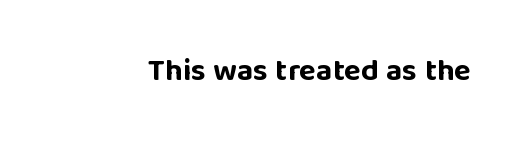
{"serif": "no", "italic": "no", "bold": "yes", "weight": "bold", "width": "normal", "stroke_contrast": "low", "x_height": "large", "monospaced": "no", "underline": "no", "letter_spacing": "normal", "letter_spacing_em": 0.0, "glyph_px": 31}
